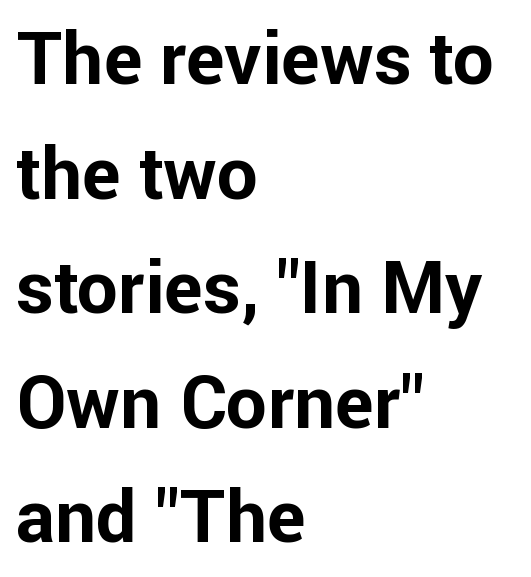
{"serif": "no", "italic": "no", "bold": "yes", "weight": "bold", "width": "normal", "stroke_contrast": "low", "x_height": "medium", "monospaced": "no", "underline": "no", "align": "left", "line_spacing": "normal", "line_spacing_ratio": 1.57, "letter_spacing": "normal", "letter_spacing_em": 0.0, "glyph_px": 73}
